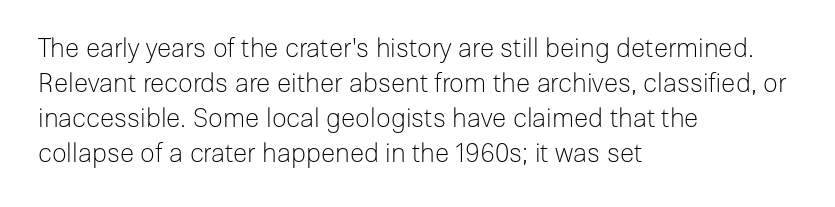
The image shows 26 px text type, upright; set left-aligned, normal line spacing (1.34x), normal letter spacing, not underlined.
